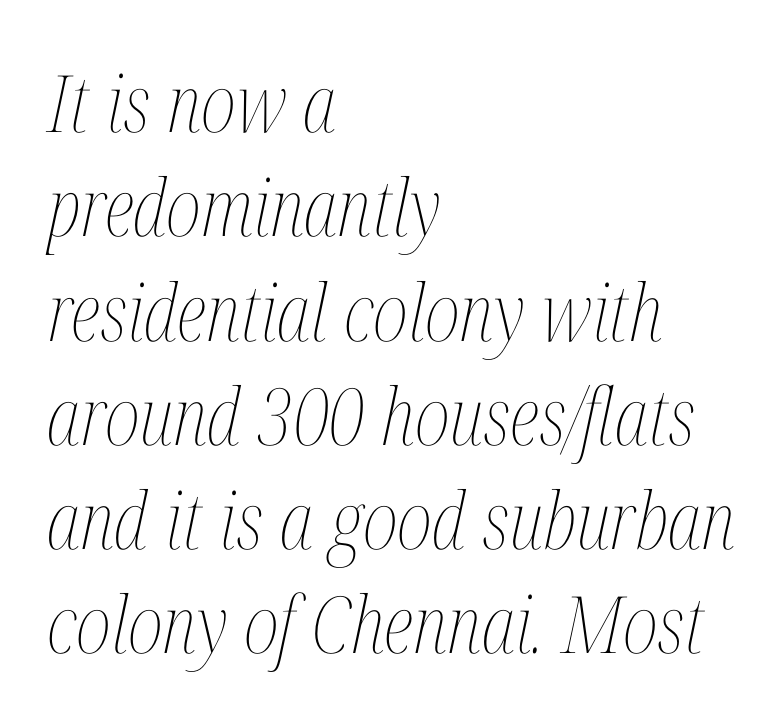
These lines are set flush left with a ragged right edge. If you measured baseline to baseline, you'd find a middling distance. Yep, that's italic — everything's leaning. The foot of each line stays bare and open.
